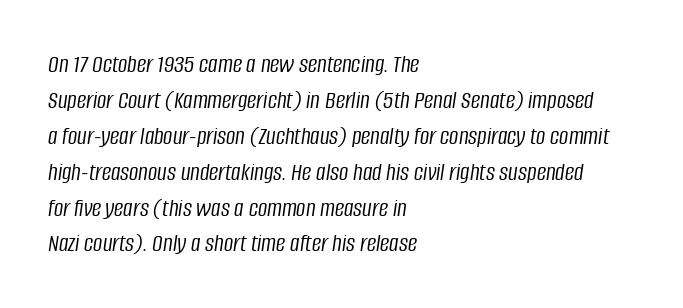
The image shows 26 px text type, italic (leaning right); set left-aligned, normal line spacing (1.38x), normal letter spacing, not underlined.
